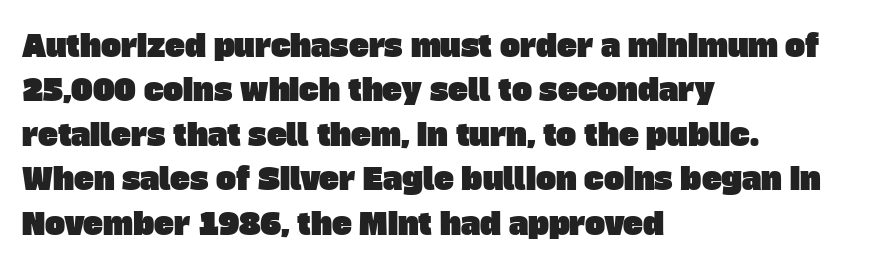
{"serif": "no", "width": "normal", "stroke_contrast": "low", "x_height": "large", "monospaced": "no", "underline": "no", "align": "left", "line_spacing": "normal", "line_spacing_ratio": 1.48, "letter_spacing": "normal", "letter_spacing_em": 0.0, "glyph_px": 30}
